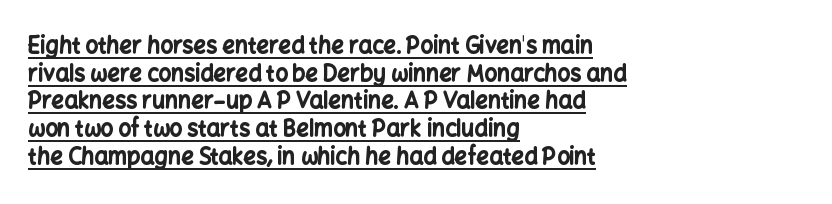
Caption: multi-line text, flush left, ragged right. A roman cut, with each character standing at attention. Glance below the letters and you will spot a drawn line. The face used here has the dense, thick strokes of a bold. Characters follow at the spacing the type designer built in.
